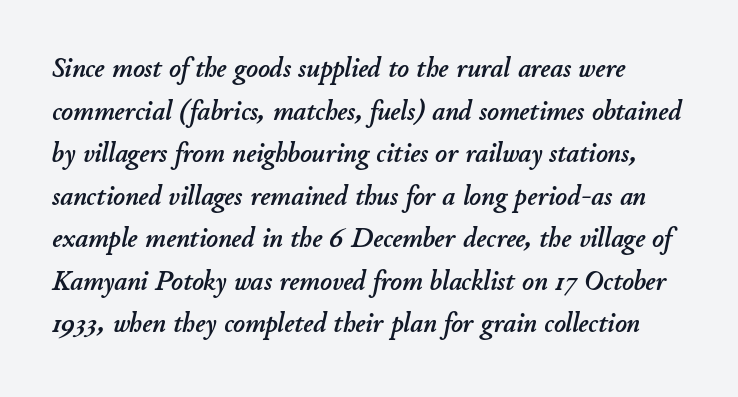
Q: Is the text italic (slanted)? A: Yes, it leans right by about 11 degrees.
Q: Is the text underlined? A: No.
Q: Is the spacing between letters normal or unusually wide? A: Normal.
Q: Is the spacing between lines tight, normal or loose? A: Normal.
Q: Width (condensed, normal, or wide)? A: Normal.
Q: Stroke contrast? A: Low.
Q: x-height? A: Small.
Q: Monospaced? A: No.
